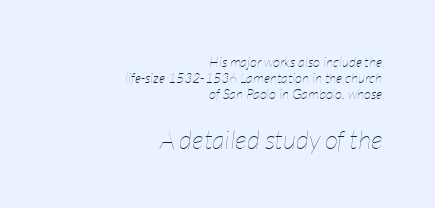
Q: Is the text bold? A: No.
Q: Is the text italic (slanted)? A: Yes, it leans right by about 7 degrees.
Q: Is the text underlined? A: No.
Q: How is the paragraph aligned? A: Right-aligned.
Q: Is the spacing between letters normal or unusually wide? A: Normal.
Q: Which block of text is set in a larger size, the first (top) or the second (bottom)? A: The second (bottom) one.
